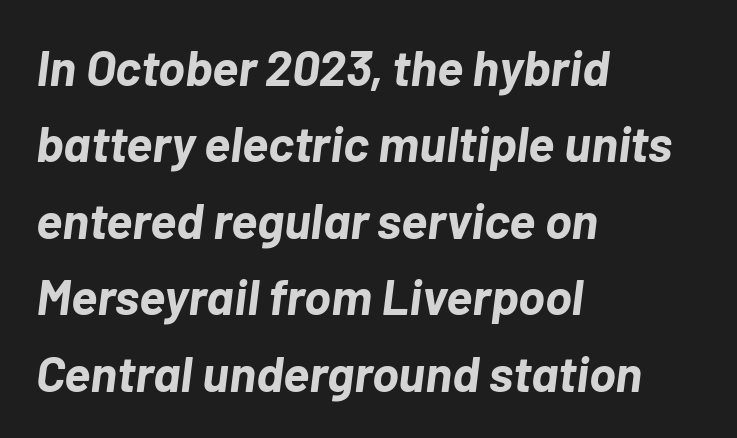
The image shows 50 px bold type, italic (leaning right); set left-aligned, normal line spacing (1.53x), normal letter spacing, not underlined; low stroke contrast and a medium x-height.
